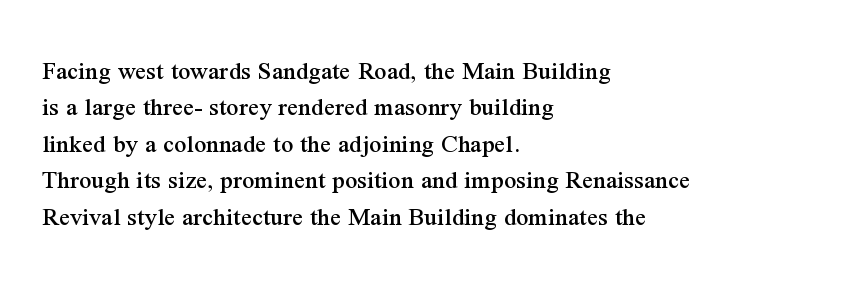
Q: Is the text italic (slanted)? A: No, it is upright.
Q: Is the text underlined? A: No.
Q: How is the paragraph aligned? A: Left-aligned.
Q: Is the spacing between letters normal or unusually wide? A: Normal.
Q: Is the spacing between lines tight, normal or loose? A: Normal.
